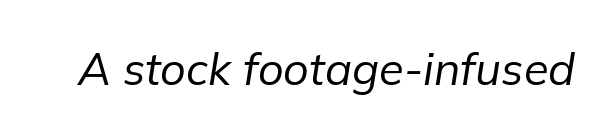
{"italic": "yes", "lean": "right", "slant_degrees": 9, "bold": "no", "weight": "regular", "width": "normal", "stroke_contrast": "low", "x_height": "medium", "monospaced": "no", "underline": "no", "letter_spacing": "normal", "letter_spacing_em": 0.0, "glyph_px": 45}
